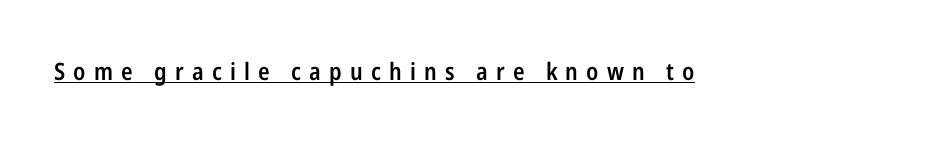
The typesetter has applied underlining to the passage shown. Compared with an ordinary text face, these strokes are moderately heavier — a semibold. There is plenty of visible air inserted between adjacent glyphs. Every character sits straight up, as roman type does.
